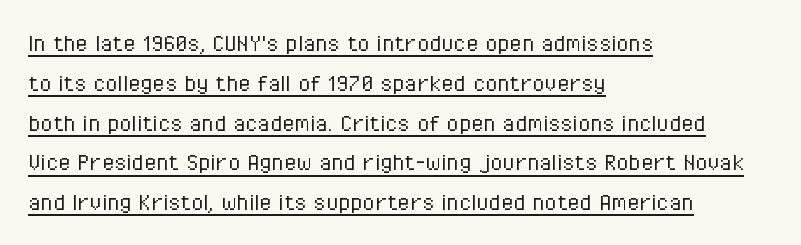
The letters advance in unequal steps, a hallmark of proportional type. Unlike italic type, these characters show no tilt at all. Horizontally, the lines are justified to the leading edge only. The glyphs are accompanied by a horizontal stroke just below them.
